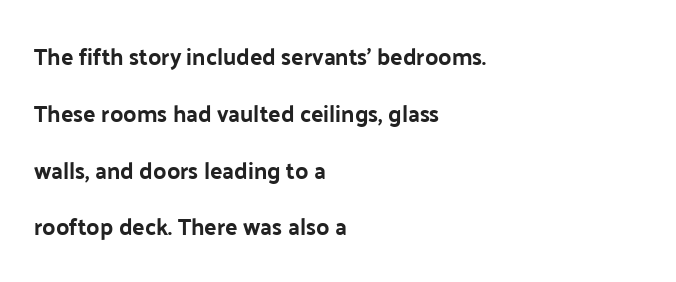
{"italic": "no", "bold": "yes", "underline": "no", "align": "left", "line_spacing": "loose", "line_spacing_ratio": 2.47, "letter_spacing": "normal", "letter_spacing_em": 0.0, "glyph_px": 23}
